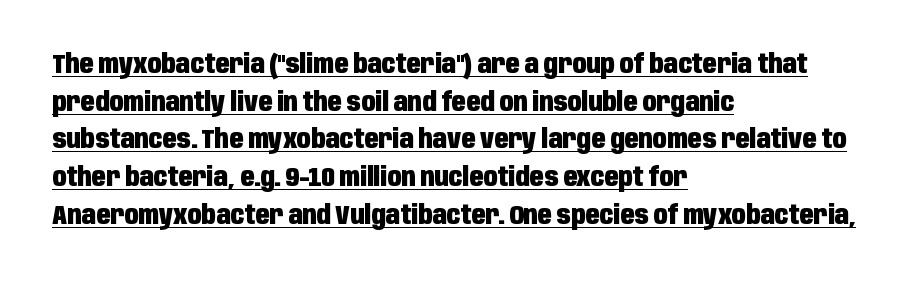
Q: Is the text bold? A: Yes.
Q: Is the text italic (slanted)? A: No, it is upright.
Q: Is the text underlined? A: Yes.
Q: How is the paragraph aligned? A: Left-aligned.
Q: Is the spacing between letters normal or unusually wide? A: Normal.
Q: Is the spacing between lines tight, normal or loose? A: Normal.
